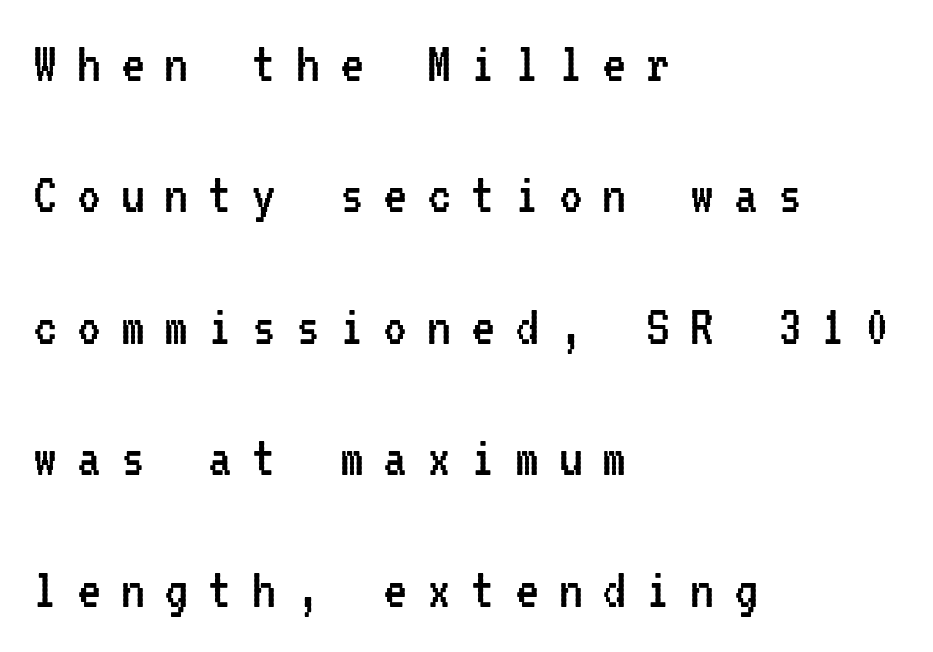
The image shows 60 px regular-weight, condensed sans-serif type, upright, monospaced; set left-aligned, loose line spacing (2.19x), unusually wide letter spacing (+0.33 em), not underlined; low stroke contrast and a medium x-height.
